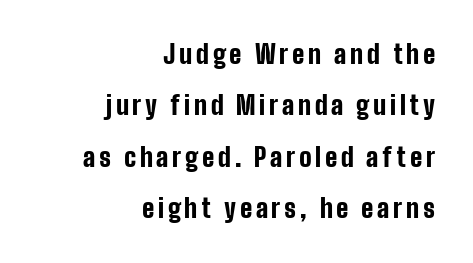
The image shows 26 px bold type, upright; set right-aligned, loose line spacing (1.98x), not underlined.
